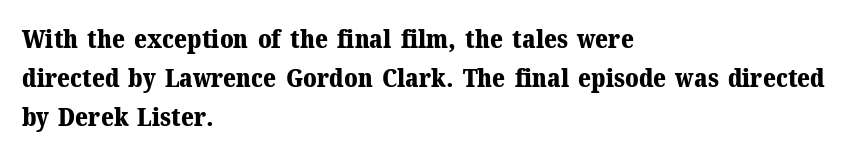
Q: Is the text bold? A: Yes.
Q: Is the text italic (slanted)? A: No, it is upright.
Q: Is the text underlined? A: No.
Q: How is the paragraph aligned? A: Left-aligned.
Q: Is the spacing between letters normal or unusually wide? A: Normal.
Q: Is the spacing between lines tight, normal or loose? A: Normal.
